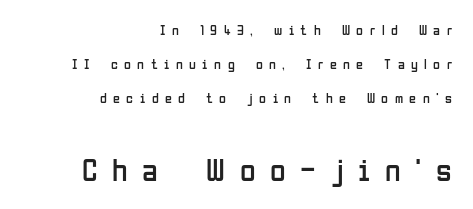
{"serif": "no", "italic": "no", "bold": "no", "weight": "regular", "width": "condensed", "stroke_contrast": "low", "x_height": "medium", "monospaced": "no", "underline": "no", "align": "right", "line_spacing": "loose", "line_spacing_ratio": 2.43, "letter_spacing": "wide", "letter_spacing_em": 0.46, "larger_block": "second", "size_ratio": 2.29, "glyph_px": 32}
